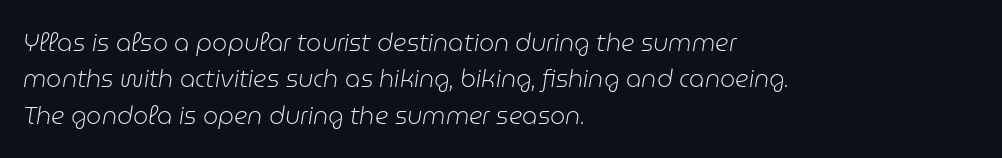
{"italic": "yes", "lean": "right", "slant_degrees": 9, "bold": "no", "underline": "no", "align": "left", "line_spacing": "normal", "line_spacing_ratio": 1.52, "letter_spacing": "normal", "letter_spacing_em": 0.0, "glyph_px": 24}
